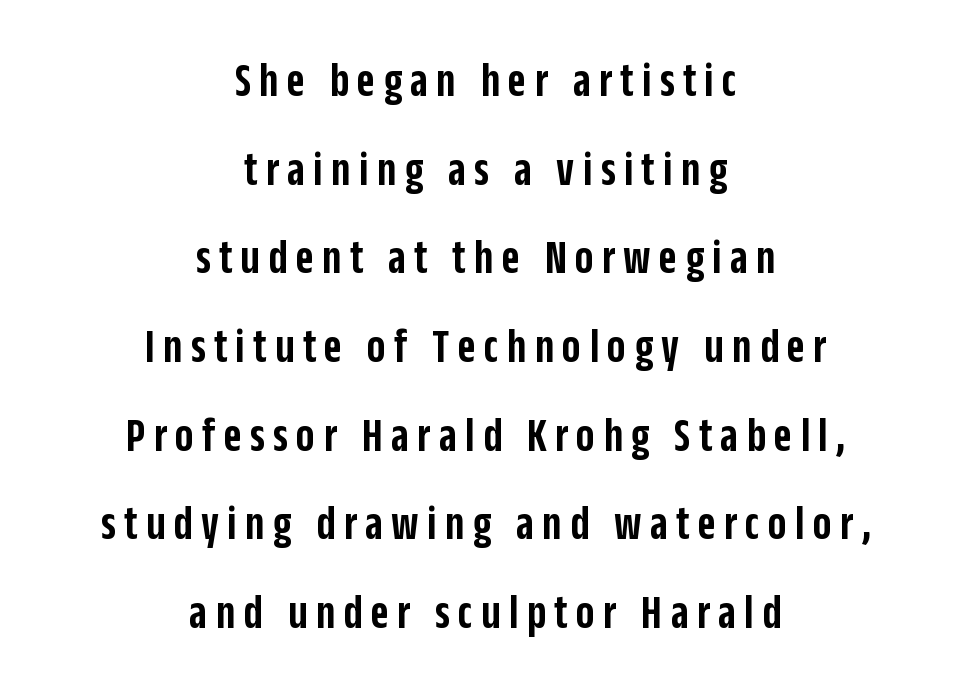
Q: Is the text bold? A: Semi-bold.
Q: Is the text italic (slanted)? A: No, it is upright.
Q: Is the typeface a serif or a sans-serif typeface? A: Sans-serif.
Q: Is the text underlined? A: No.
Q: How is the paragraph aligned? A: Centered.
Q: Width (condensed, normal, or wide)? A: Condensed.
Q: Stroke contrast? A: Low.
Q: x-height? A: Large.
Q: Monospaced? A: No.
